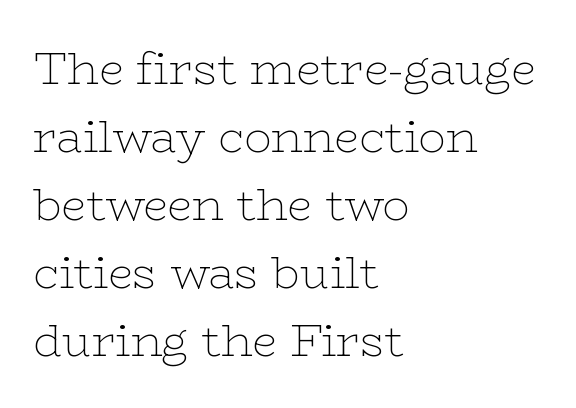
The text was rendered using a seriffed face with decorative stroke endings. Weight: in the light-to-regular range. Every stem runs plumb, perpendicular to the baseline. The setting favours the left margin, as ordinary paragraphs usually do.
